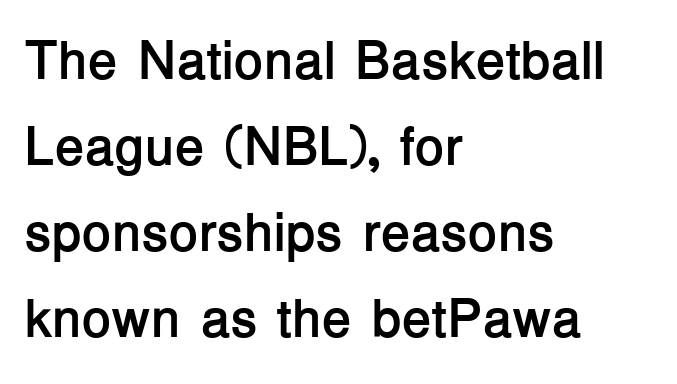
{"serif": "no", "italic": "no", "bold": "yes", "weight": "semibold", "width": "normal", "stroke_contrast": "low", "x_height": "medium", "monospaced": "no", "underline": "no", "align": "left", "line_spacing": "normal", "line_spacing_ratio": 1.59, "letter_spacing": "normal", "letter_spacing_em": 0.0, "glyph_px": 54}
